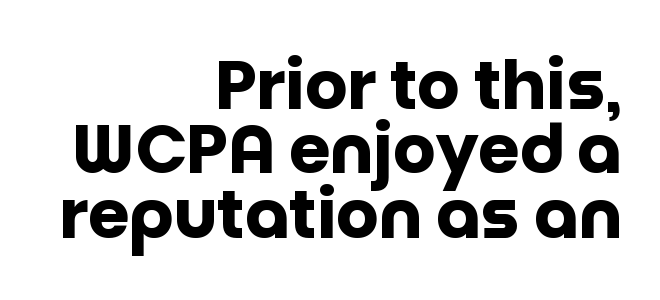
The image shows 67 px heavy sans-serif type, upright; set right-aligned, tight line spacing (0.96x), normal letter spacing, not underlined; low stroke contrast and a large x-height.
